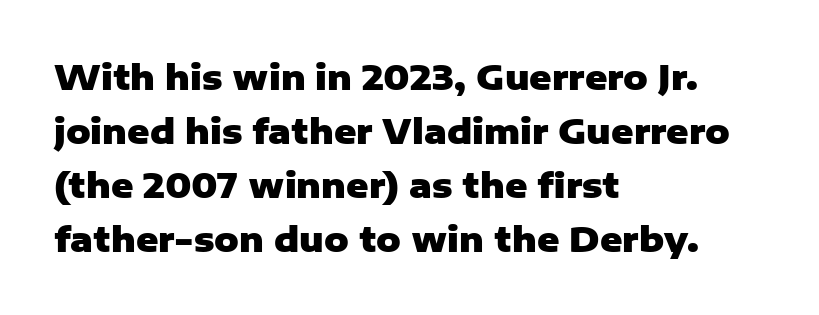
Each word holds together tightly as a unit, with standard inter-letter gaps. Left-aligned paragraph, ragged on the right. Students, this is bold: see how much ink each stroke carries. Descenders are the only things crossing below the line. Look at the bottom of the vertical strokes: they stop flat, with no serifs. The rows are spaced the way most documents space them.
